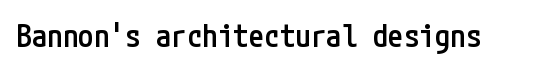
{"serif": "no", "italic": "no", "bold": "semi", "weight": "semibold", "width": "condensed", "stroke_contrast": "low", "x_height": "medium", "underline": "no", "letter_spacing": "normal", "letter_spacing_em": 0.0, "glyph_px": 31}
